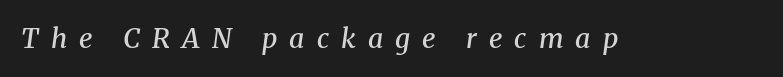
Q: Is the text bold? A: Semi-bold.
Q: Is the text italic (slanted)? A: Yes, it leans right by about 8 degrees.
Q: Is the text underlined? A: No.
Q: Is the spacing between letters normal or unusually wide? A: Unusually wide.
